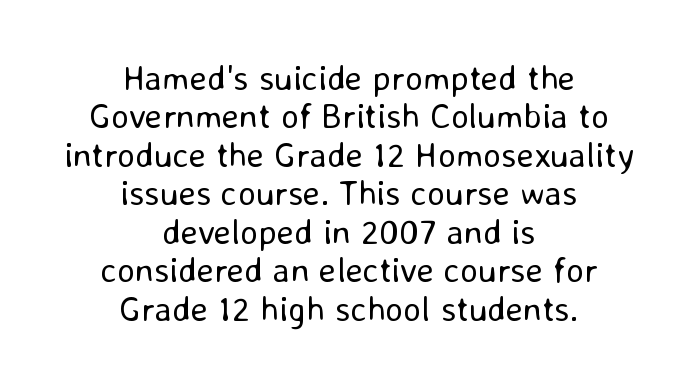
The image shows 35 px regular-weight sans-serif type, upright; set centered, tight line spacing (1.1x), normal letter spacing, not underlined; low stroke contrast and a medium x-height.
